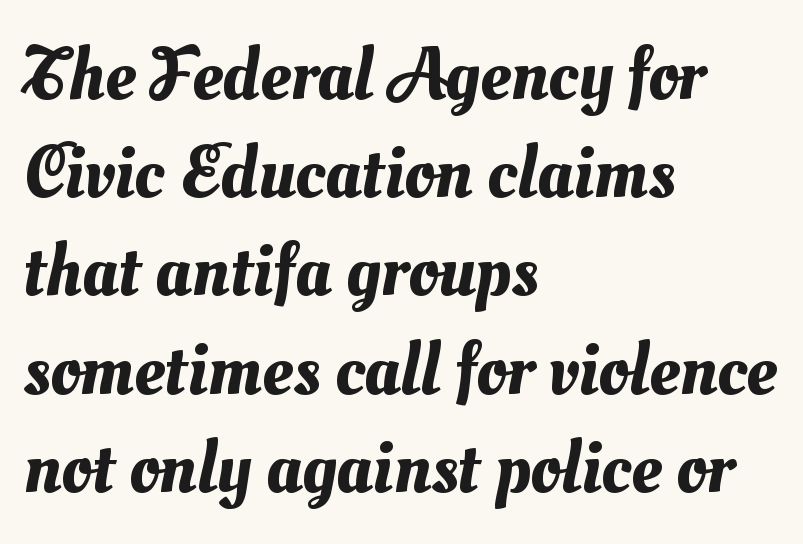
The image shows 75 px text type; set left-aligned, normal line spacing (1.31x), normal letter spacing, not underlined; medium stroke contrast and a small x-height.
